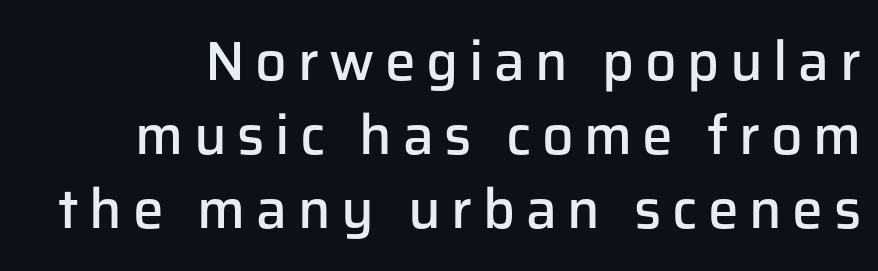
{"serif": "no", "italic": "no", "bold": "semi", "weight": "semibold", "width": "normal", "stroke_contrast": "low", "x_height": "medium", "monospaced": "no", "underline": "no", "line_spacing": "normal", "line_spacing_ratio": 1.35, "glyph_px": 55}
